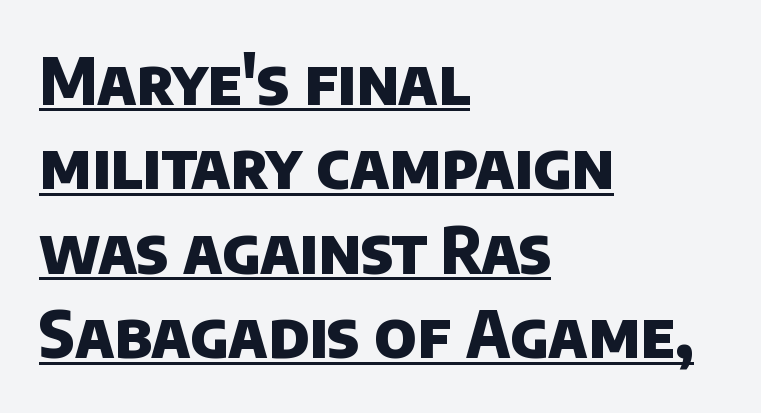
Q: Is the text bold? A: Yes.
Q: Is the typeface a serif or a sans-serif typeface? A: Sans-serif.
Q: Is the text underlined? A: Yes.
Q: How is the paragraph aligned? A: Left-aligned.
Q: Is the spacing between letters normal or unusually wide? A: Normal.
Q: Is the spacing between lines tight, normal or loose? A: Normal.
Q: Width (condensed, normal, or wide)? A: Normal.
Q: Stroke contrast? A: Low.
Q: x-height? A: Large.
Q: Monospaced? A: No.
